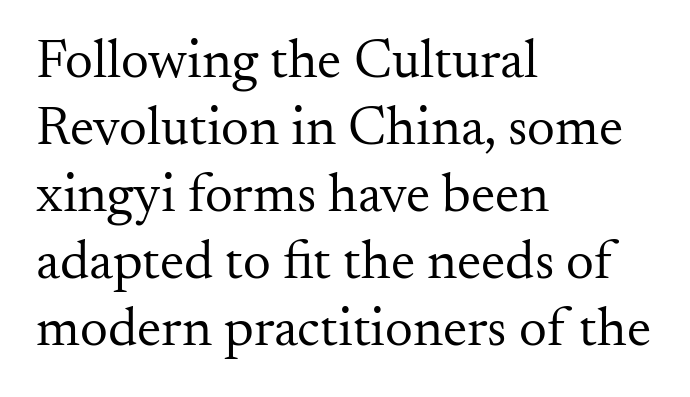
The image shows 55 px regular-weight serif type, upright; set left-aligned, line spacing 1.22x, normal letter spacing, not underlined; medium stroke contrast and a small x-height.
